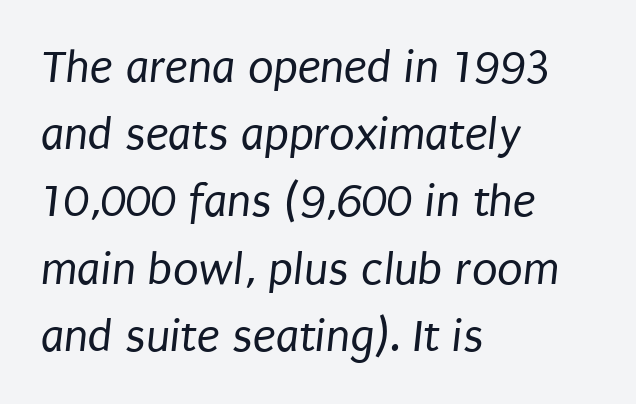
Rows of type keep a routine distance in the vertical direction. The zone under the glyphs is completely vacant. This rendering uses left alignment, leaving the right contour irregular. Is this a fixed-width face? No — the glyphs have proportional, varying widths. No letter is thick-stroked: the sample isn't bold.
